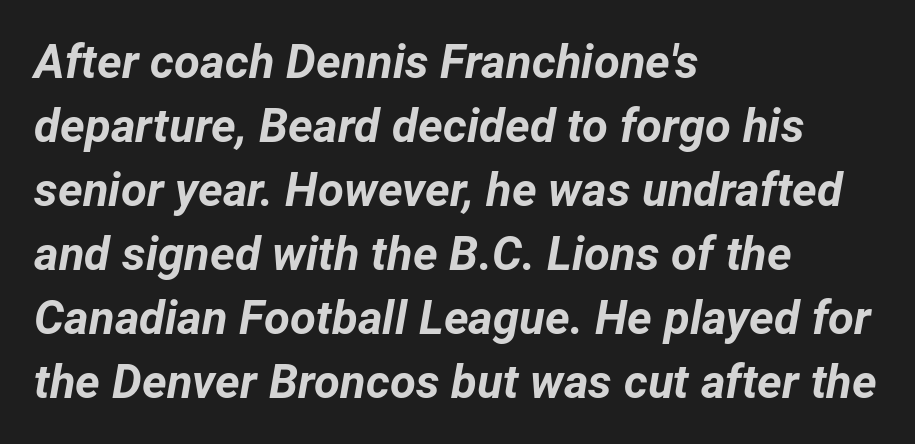
Summary of vertical rhythm: regular, with standard interline spacing. Words float on clear page, feet unadorned. Character widths vary here, with narrow letters taking less room than wide ones. A student would call this left alignment; a typographer would say flush left, rag right. Summary of weight: heavy, a full bold. This rendering leaves character spacing at its baseline value.
